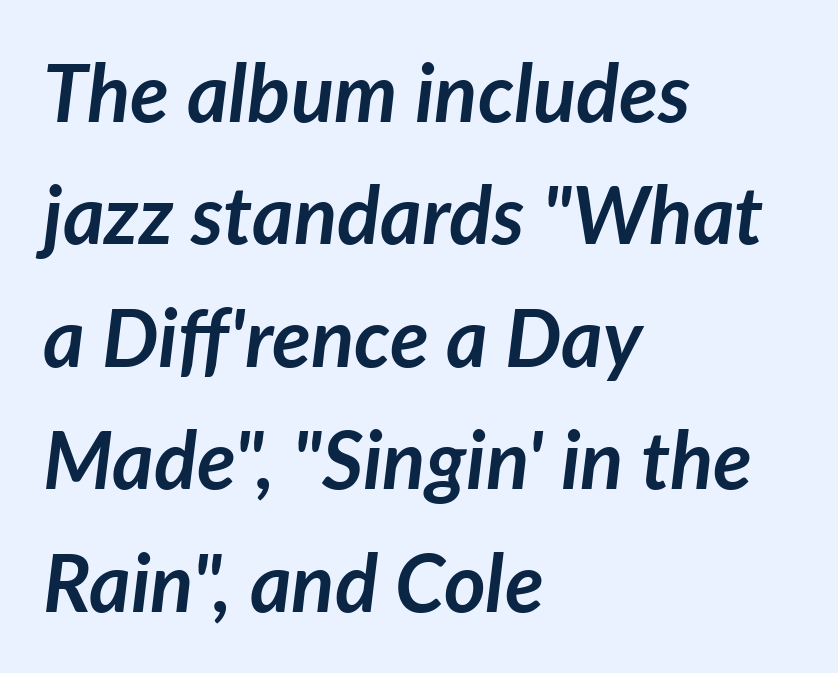
The image shows 80 px semibold type, italic (leaning right); set left-aligned, normal line spacing (1.53x), normal letter spacing, not underlined; low stroke contrast and a medium x-height.
